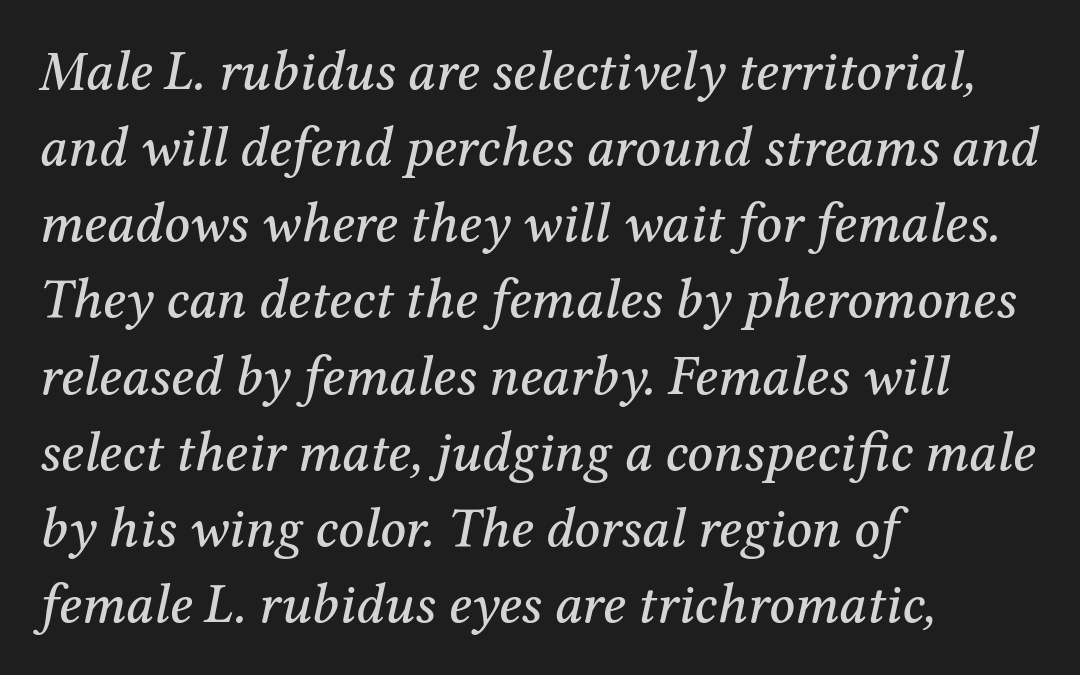
The image shows 56 px serif type, italic (leaning right); set left-aligned, normal line spacing (1.36x), normal letter spacing, not underlined; medium stroke contrast and a medium x-height.
